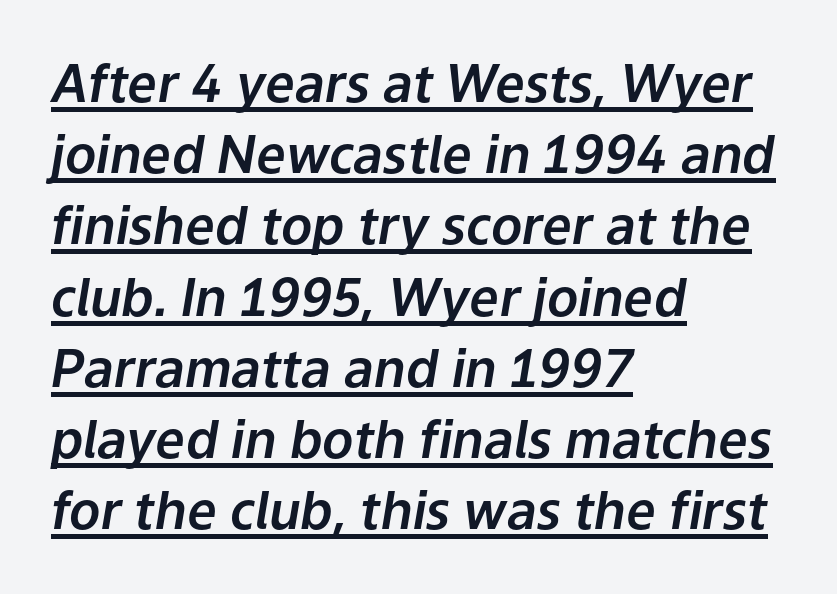
Q: Is the text italic (slanted)? A: Yes, it leans right by about 9 degrees.
Q: Is the text underlined? A: Yes.
Q: How is the paragraph aligned? A: Left-aligned.
Q: Is the spacing between letters normal or unusually wide? A: Normal.
Q: Is the spacing between lines tight, normal or loose? A: Normal.
Q: Width (condensed, normal, or wide)? A: Normal.
Q: Stroke contrast? A: Low.
Q: x-height? A: Medium.
Q: Monospaced? A: No.
